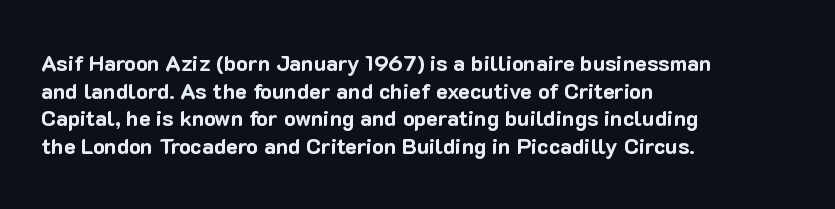
{"italic": "no", "bold": "yes", "underline": "no", "align": "left", "line_spacing": "normal", "line_spacing_ratio": 1.26, "letter_spacing": "normal", "letter_spacing_em": 0.0, "glyph_px": 22}
